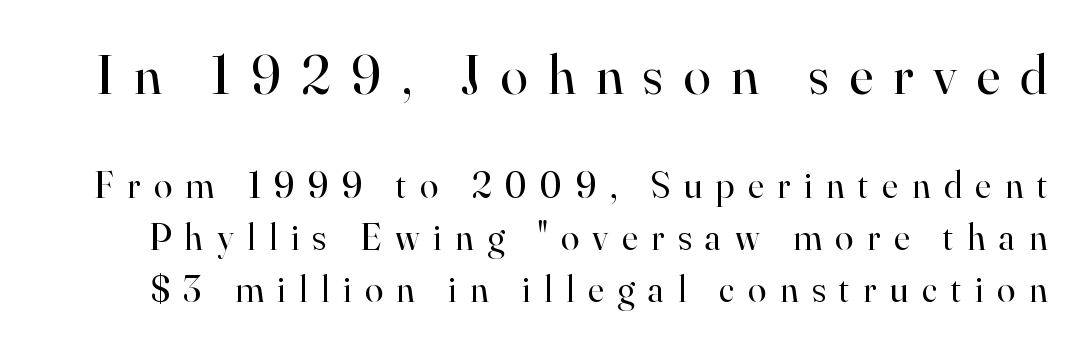
The image shows 55 px regular-weight serif type, upright; set normal line spacing (1.4x), unusually wide letter spacing (+0.37 em), not underlined; the first (top) block is 1.49x larger; high stroke contrast and a small x-height.
